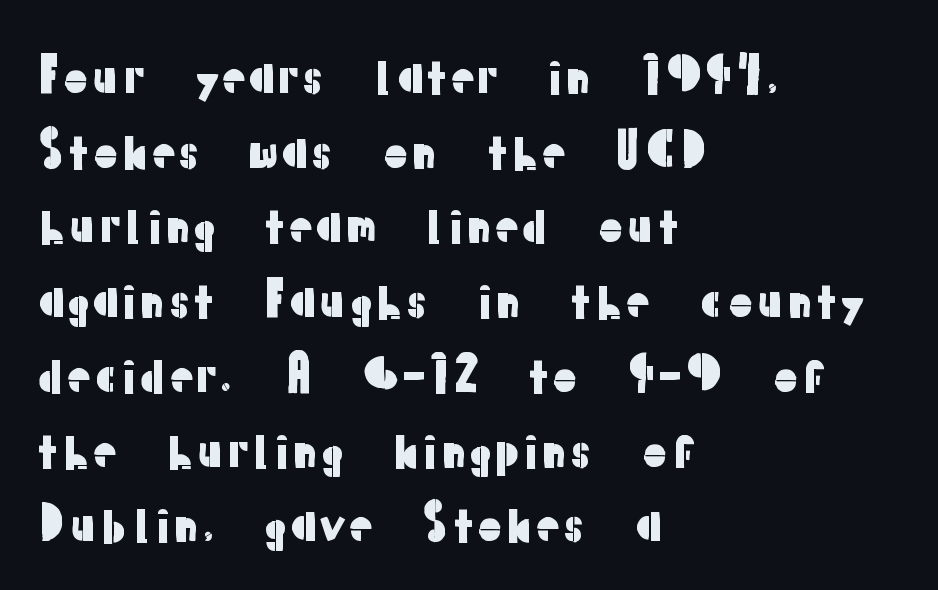
Q: Is the text italic (slanted)? A: No, it is upright.
Q: Is the typeface a serif or a sans-serif typeface? A: Sans-serif.
Q: Is the text underlined? A: No.
Q: How is the paragraph aligned? A: Left-aligned.
Q: Is the spacing between letters normal or unusually wide? A: Normal.
Q: Is the spacing between lines tight, normal or loose? A: Normal.
Q: Width (condensed, normal, or wide)? A: Normal.
Q: Stroke contrast? A: Low.
Q: x-height? A: Medium.
Q: Monospaced? A: No.
